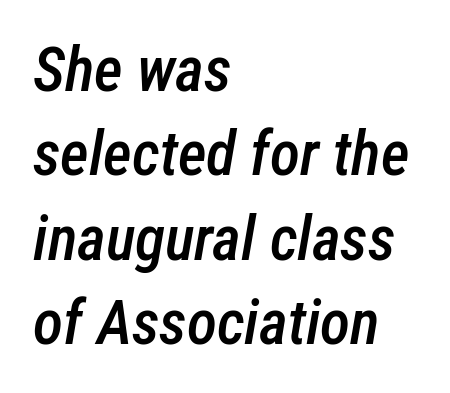
Q: Is the text bold? A: Semi-bold.
Q: Is the text italic (slanted)? A: Yes, it leans right by about 12 degrees.
Q: Is the text underlined? A: No.
Q: How is the paragraph aligned? A: Left-aligned.
Q: Is the spacing between letters normal or unusually wide? A: Normal.
Q: Is the spacing between lines tight, normal or loose? A: Normal.
Q: Width (condensed, normal, or wide)? A: Condensed.
Q: Stroke contrast? A: Low.
Q: x-height? A: Medium.
Q: Monospaced? A: No.
